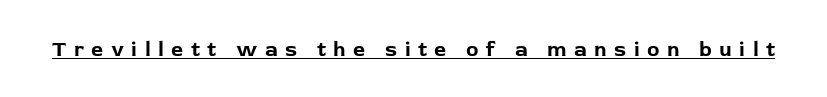
The image shows 21 px bold type, upright; set unusually wide letter spacing (+0.35 em), underlined.
